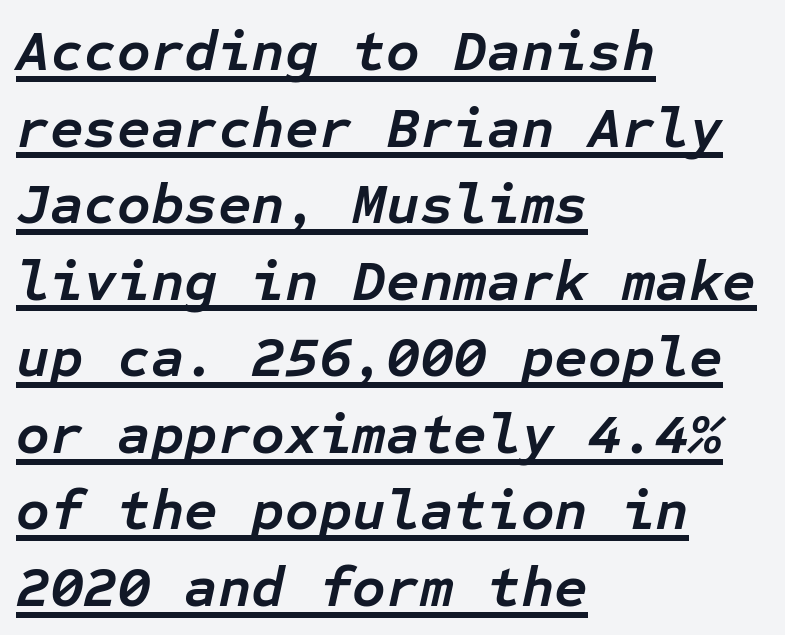
The image shows 58 px semibold type, italic (leaning right), monospaced; set left-aligned, normal line spacing (1.32x), normal letter spacing, underlined; low stroke contrast and a medium x-height.
